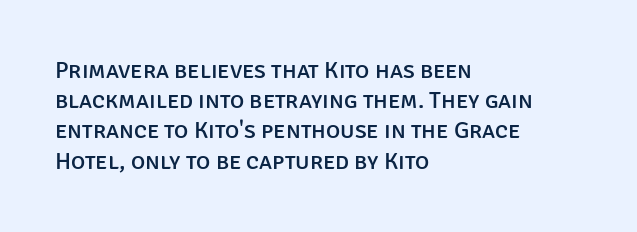
Leading: standard. Ascenders rise straight up at ninety degrees. The text block is weighted toward the left margin, trailing off unevenly rightward. Default kerning and tracking; the words read as compact shapes. Underlining? Definitely not there.
